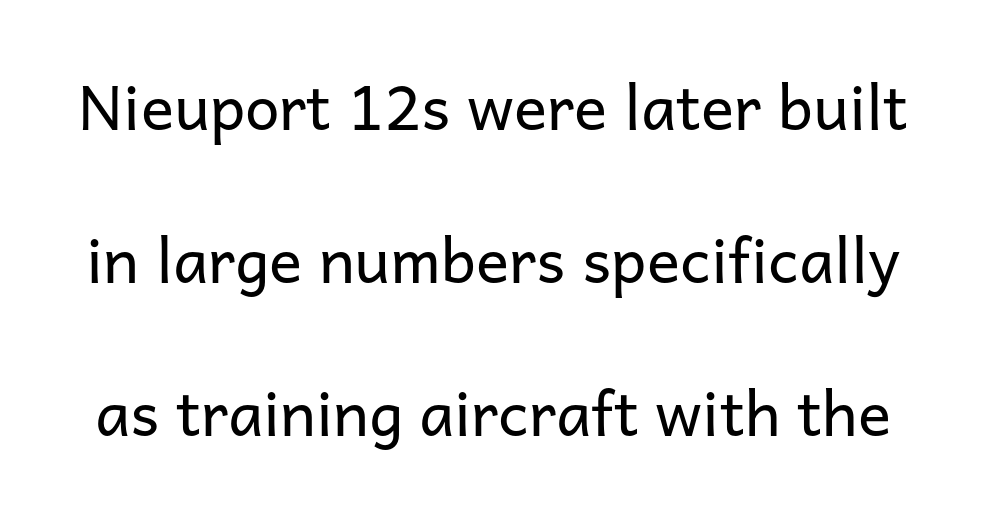
The image shows 62 px regular-weight sans-serif type, upright; set loose line spacing (2.47x), normal letter spacing, not underlined; low stroke contrast and a medium x-height.
